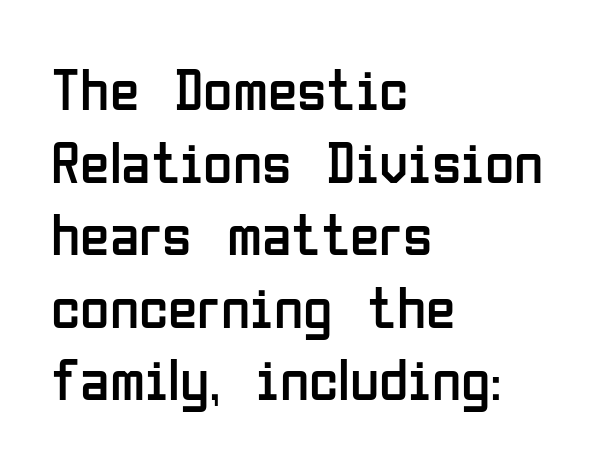
{"serif": "no", "italic": "no", "bold": "no", "weight": "regular", "width": "condensed", "stroke_contrast": "low", "x_height": "medium", "monospaced": "no", "underline": "no", "align": "left", "line_spacing_ratio": 1.21, "letter_spacing": "normal", "letter_spacing_em": 0.0, "glyph_px": 60}
